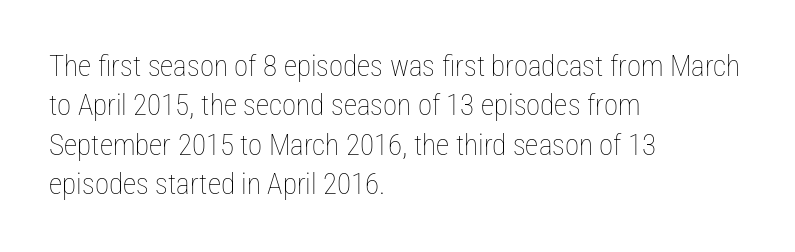
The image shows 29 px thin, condensed type, upright; set left-aligned, normal line spacing (1.36x), normal letter spacing, not underlined; low stroke contrast and a medium x-height.
